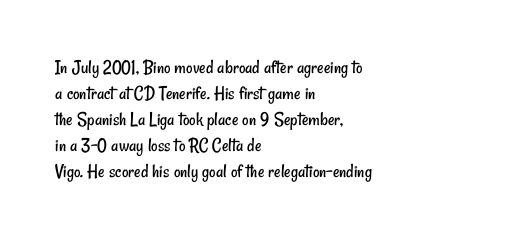
{"bold": "no", "underline": "no", "align": "left", "line_spacing": "normal", "line_spacing_ratio": 1.3, "letter_spacing": "normal", "letter_spacing_em": 0.0, "glyph_px": 20}
